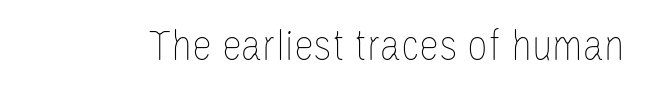
Q: Is the text bold? A: No.
Q: Is the text italic (slanted)? A: No, it is upright.
Q: Is the text underlined? A: No.
Q: Is the spacing between letters normal or unusually wide? A: Normal.
Q: Width (condensed, normal, or wide)? A: Condensed.
Q: Stroke contrast? A: Low.
Q: x-height? A: Large.
Q: Monospaced? A: No.
